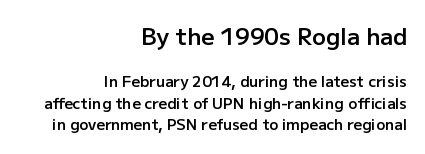
When letters stand straight like this, we call the style roman or upright. Is the letter spacing exaggerated? No — it looks like the ordinary default. Reading down the column, the eye jumps a familiar distance to each next line. Which chunk is bigger? The first one — the top block dwarfs the bottom.
